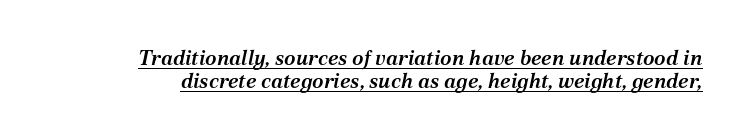
The image shows 21 px text type, italic (leaning right); set tight line spacing (1.1x), normal letter spacing, underlined.
